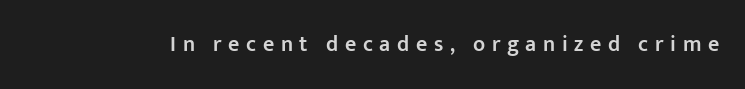
{"italic": "no", "bold": "semi", "underline": "no", "letter_spacing": "wide", "letter_spacing_em": 0.3, "glyph_px": 22}
